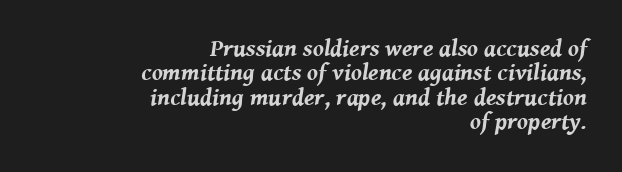
Q: Is the text bold? A: Yes.
Q: Is the text italic (slanted)? A: Yes, it leans right by about 8 degrees.
Q: Is the text underlined? A: No.
Q: How is the paragraph aligned? A: Right-aligned.
Q: Is the spacing between letters normal or unusually wide? A: Normal.
Q: Is the spacing between lines tight, normal or loose? A: Tight.
